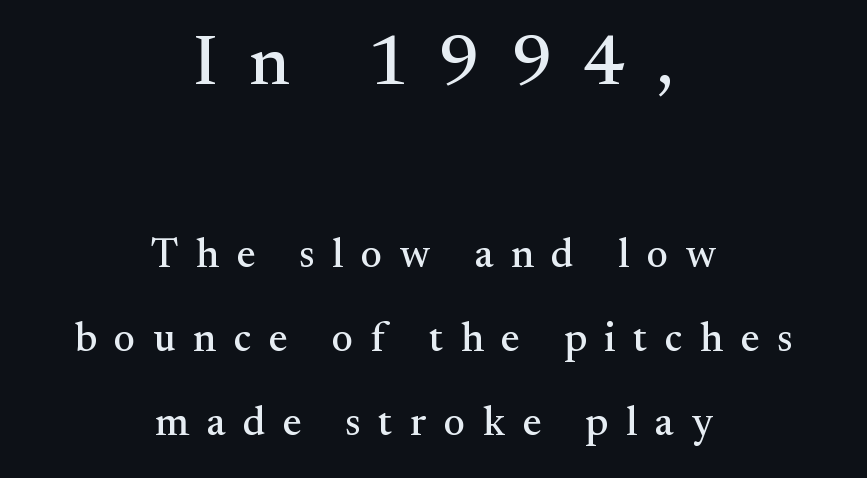
The image shows 72 px serif type, upright; set centered, loose line spacing (2.05x), unusually wide letter spacing (+0.43 em), not underlined; the first (top) block is 1.76x larger; medium stroke contrast and a small x-height.
